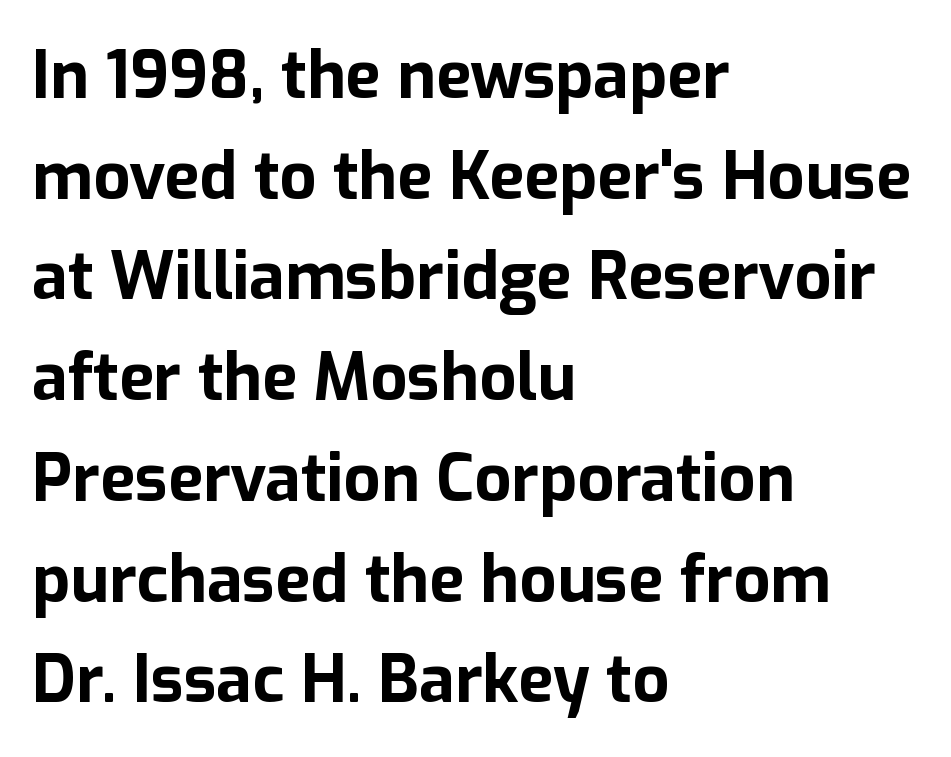
{"serif": "no", "italic": "no", "bold": "yes", "weight": "bold", "width": "normal", "stroke_contrast": "low", "x_height": "medium", "monospaced": "no", "underline": "no", "align": "left", "line_spacing": "normal", "line_spacing_ratio": 1.55, "letter_spacing": "normal", "letter_spacing_em": 0.0, "glyph_px": 65}
